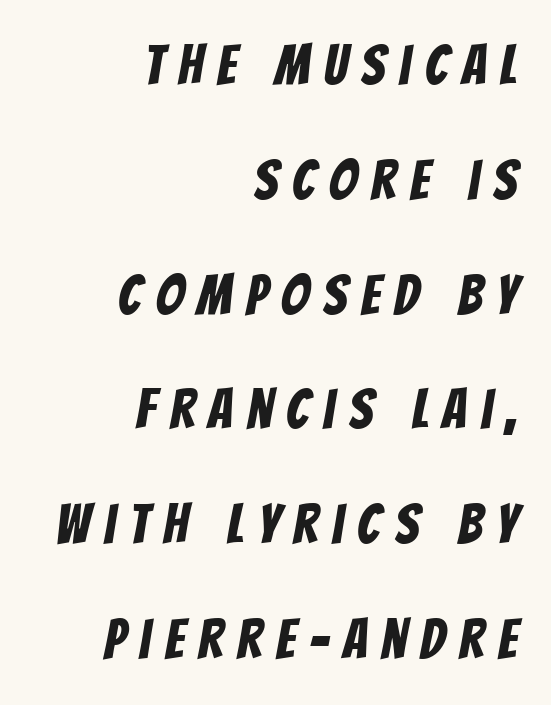
{"serif": "no", "width": "condensed", "stroke_contrast": "low", "x_height": "large", "monospaced": "no", "underline": "no", "align": "right", "line_spacing": "loose", "line_spacing_ratio": 2.05, "letter_spacing": "wide", "letter_spacing_em": 0.25, "glyph_px": 56}
